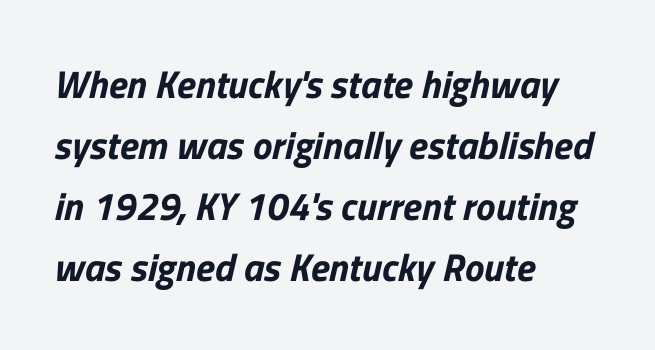
{"serif": "no", "width": "normal", "stroke_contrast": "low", "x_height": "medium", "monospaced": "no", "underline": "no", "align": "left", "line_spacing": "normal", "line_spacing_ratio": 1.56, "letter_spacing": "normal", "letter_spacing_em": 0.0, "glyph_px": 39}
